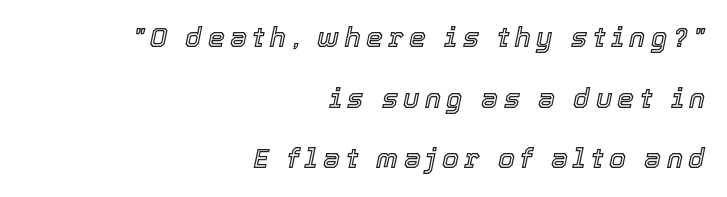
{"italic": "yes", "lean": "right", "slant_degrees": 12, "underline": "no", "align": "right", "line_spacing": "loose", "line_spacing_ratio": 2.25, "letter_spacing": "wide", "letter_spacing_em": 0.2, "glyph_px": 27}
